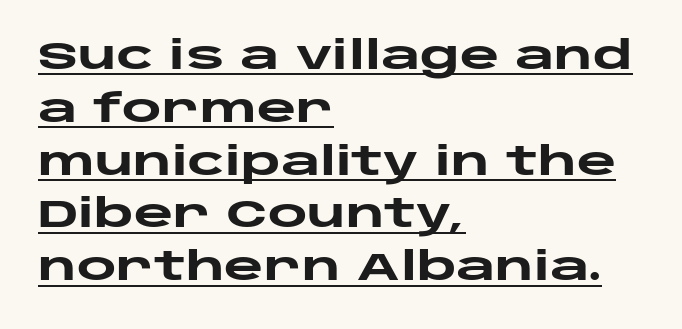
Q: Is the text bold? A: Yes.
Q: Is the text italic (slanted)? A: No, it is upright.
Q: Is the typeface a serif or a sans-serif typeface? A: Sans-serif.
Q: Is the text underlined? A: Yes.
Q: How is the paragraph aligned? A: Left-aligned.
Q: Is the spacing between letters normal or unusually wide? A: Normal.
Q: Is the spacing between lines tight, normal or loose? A: Normal.
Q: Width (condensed, normal, or wide)? A: Wide.
Q: Stroke contrast? A: Low.
Q: x-height? A: Large.
Q: Monospaced? A: No.
